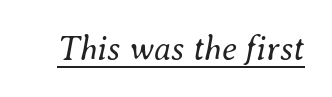
Q: Is the text bold? A: No.
Q: Is the text italic (slanted)? A: Yes, it leans right by about 8 degrees.
Q: Is the text underlined? A: Yes.
Q: Is the spacing between letters normal or unusually wide? A: Normal.
Q: Width (condensed, normal, or wide)? A: Normal.
Q: Stroke contrast? A: Medium.
Q: x-height? A: Small.
Q: Monospaced? A: No.
